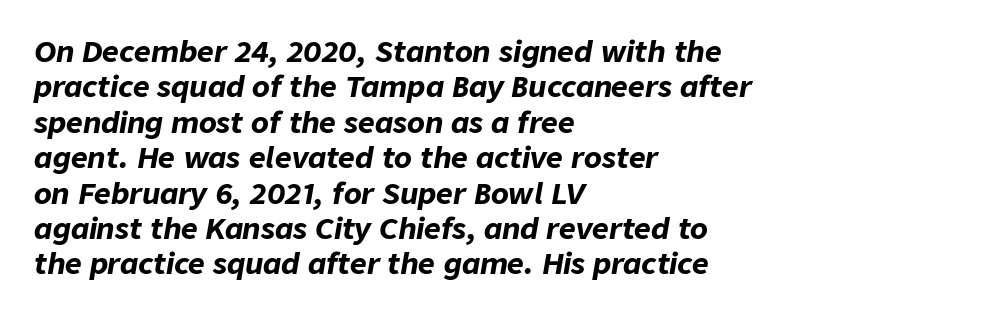
{"italic": "yes", "lean": "right", "slant_degrees": 9, "bold": "yes", "weight": "bold", "width": "normal", "stroke_contrast": "low", "x_height": "medium", "monospaced": "no", "underline": "no", "align": "left", "line_spacing_ratio": 1.22, "letter_spacing": "normal", "letter_spacing_em": 0.0, "glyph_px": 29}
